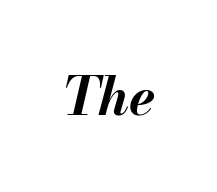
The letters advance in unequal steps, a hallmark of proportional type. A typesetter would mark this as italic. Descender tails drop into unmarked territory. Honestly, the letter spacing is just normal — you wouldn't notice it. Notice how thick the strokes are: this is what a full bold looks like.
